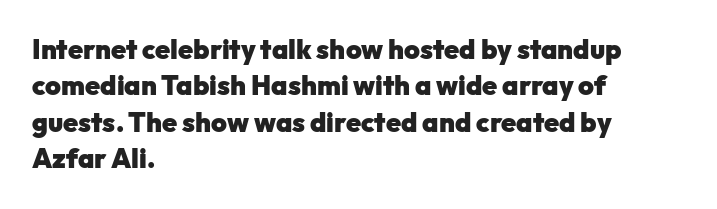
Q: Is the text bold? A: Yes.
Q: Is the text italic (slanted)? A: No, it is upright.
Q: Is the text underlined? A: No.
Q: How is the paragraph aligned? A: Left-aligned.
Q: Is the spacing between letters normal or unusually wide? A: Normal.
Q: Is the spacing between lines tight, normal or loose? A: Normal.
